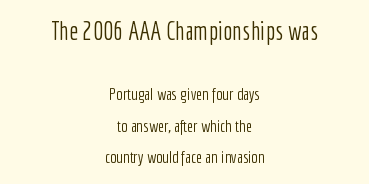
Notice how the passage keeps no hard edge, just a central spine. Top chunk: large. Bottom chunk: small. Descenders hang freely into open space. Quick note: not italic, upright. The weight would be labelled regular, book, light, or lighter still. These lines keep a tight, regular rhythm from letter to letter.
